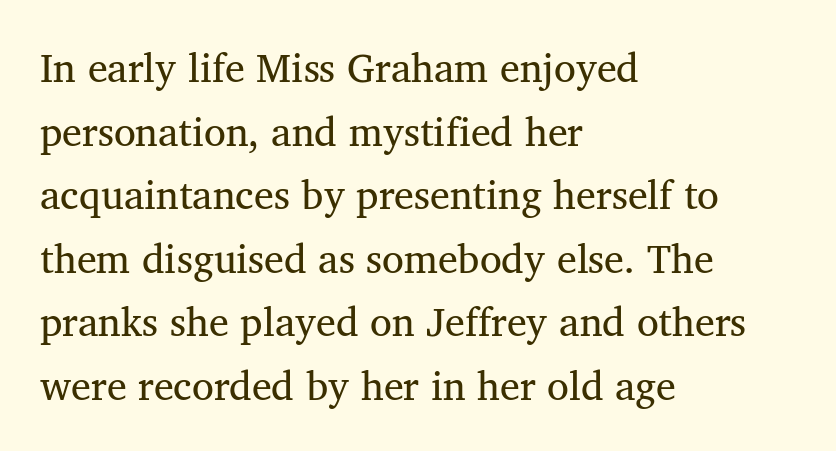
Is this a heavy cut? Hardly; it is regular or lighter. Horizontal alignment here is leftward, the default for most running prose. In terms of leading, this rendering sits right in the middle. The letters advance in unequal steps, a hallmark of proportional type.
